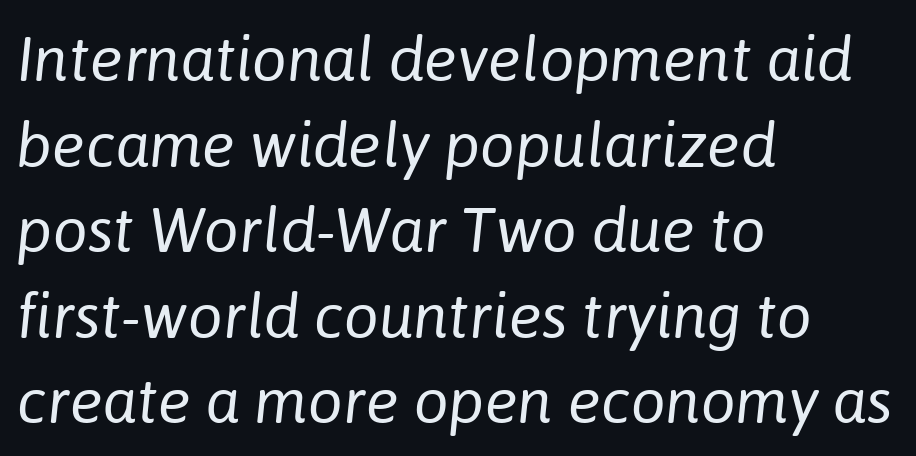
The image shows 62 px regular-weight type, italic (leaning right); set left-aligned, normal line spacing (1.38x), normal letter spacing, not underlined; low stroke contrast and a medium x-height.
